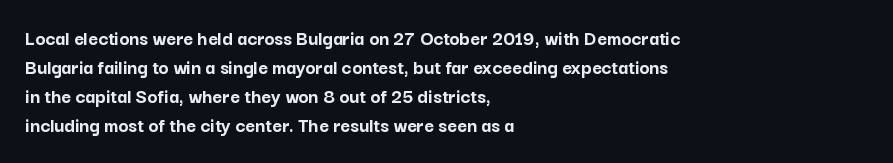
Q: Is the text bold? A: Yes.
Q: Is the text italic (slanted)? A: No, it is upright.
Q: Is the text underlined? A: No.
Q: How is the paragraph aligned? A: Left-aligned.
Q: Is the spacing between letters normal or unusually wide? A: Normal.
Q: Is the spacing between lines tight, normal or loose? A: Normal.
